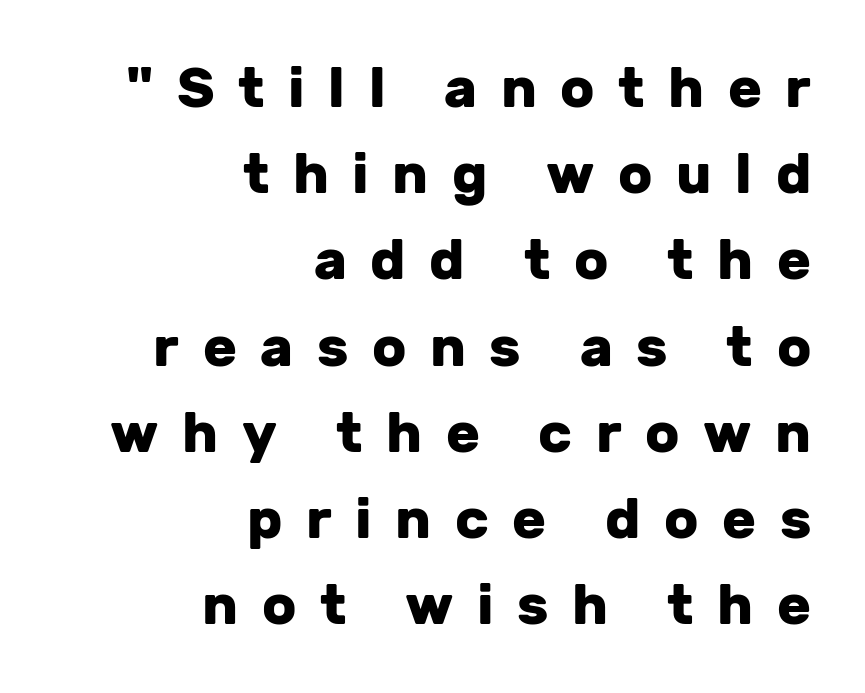
{"serif": "no", "italic": "no", "bold": "yes", "weight": "heavy", "width": "normal", "stroke_contrast": "low", "x_height": "medium", "monospaced": "no", "underline": "no", "align": "right", "line_spacing": "normal", "line_spacing_ratio": 1.54, "letter_spacing": "wide", "letter_spacing_em": 0.42, "glyph_px": 56}
